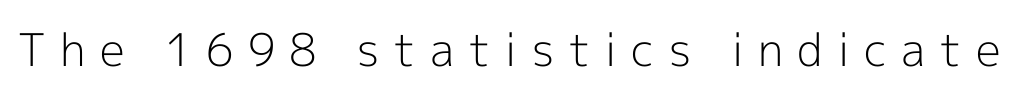
The image shows 45 px light sans-serif type, upright; set unusually wide letter spacing (+0.31 em), not underlined; a medium x-height.
